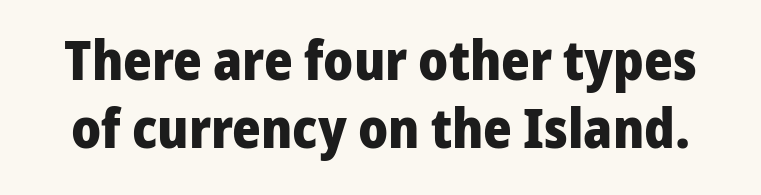
Q: Is the text bold? A: Yes.
Q: Is the text italic (slanted)? A: No, it is upright.
Q: Is the typeface a serif or a sans-serif typeface? A: Sans-serif.
Q: Is the text underlined? A: No.
Q: Is the spacing between letters normal or unusually wide? A: Normal.
Q: Width (condensed, normal, or wide)? A: Normal.
Q: Stroke contrast? A: Low.
Q: x-height? A: Medium.
Q: Monospaced? A: No.
